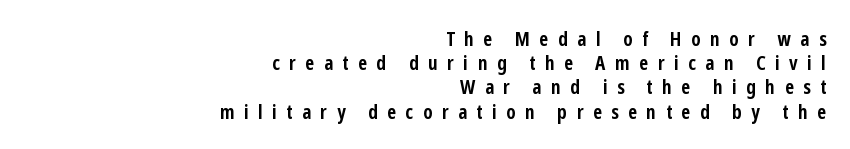
{"italic": "no", "bold": "yes", "underline": "no", "align": "right", "line_spacing_ratio": 1.21, "letter_spacing": "wide", "letter_spacing_em": 0.47, "glyph_px": 20}
